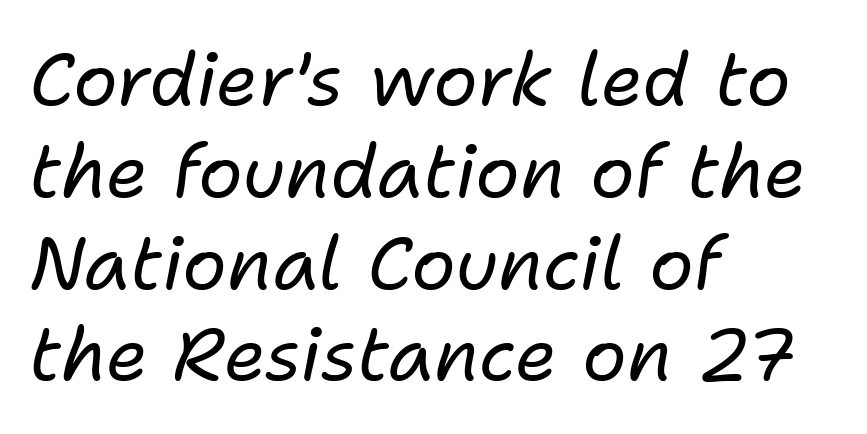
Q: Is the text bold? A: No.
Q: Is the text italic (slanted)? A: Yes, it leans right by about 11 degrees.
Q: Is the text underlined? A: No.
Q: How is the paragraph aligned? A: Left-aligned.
Q: Is the spacing between letters normal or unusually wide? A: Normal.
Q: Width (condensed, normal, or wide)? A: Normal.
Q: Stroke contrast? A: Low.
Q: x-height? A: Medium.
Q: Monospaced? A: No.
